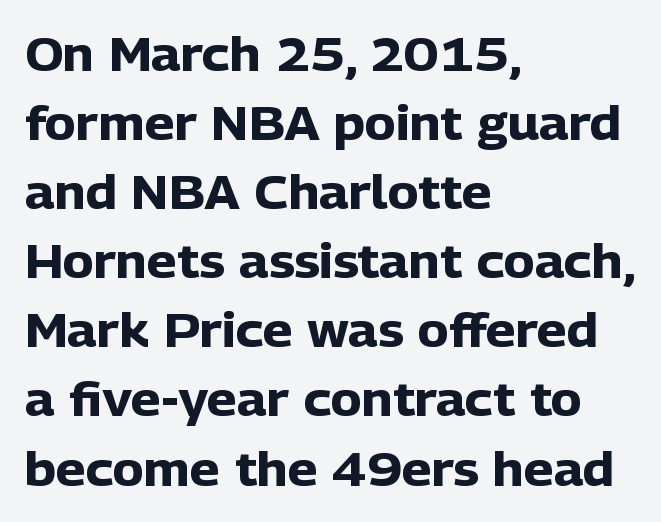
Q: Is the text bold? A: Yes.
Q: Is the text italic (slanted)? A: No, it is upright.
Q: Is the typeface a serif or a sans-serif typeface? A: Sans-serif.
Q: Is the text underlined? A: No.
Q: How is the paragraph aligned? A: Left-aligned.
Q: Is the spacing between letters normal or unusually wide? A: Normal.
Q: Is the spacing between lines tight, normal or loose? A: Normal.
Q: Width (condensed, normal, or wide)? A: Normal.
Q: Stroke contrast? A: Low.
Q: x-height? A: Medium.
Q: Monospaced? A: No.
